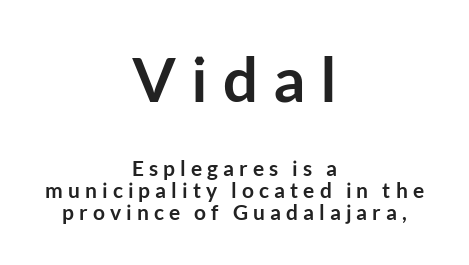
Is the type bold? Yes — the strokes are clearly thick and heavy. The earlier block is typeset at a bigger size than the later block. Honestly, there is no underline to notice here at all. Is this a sans? Yes — the strokes have no serifs. The line-height multiplier appears low, near solid setting.
